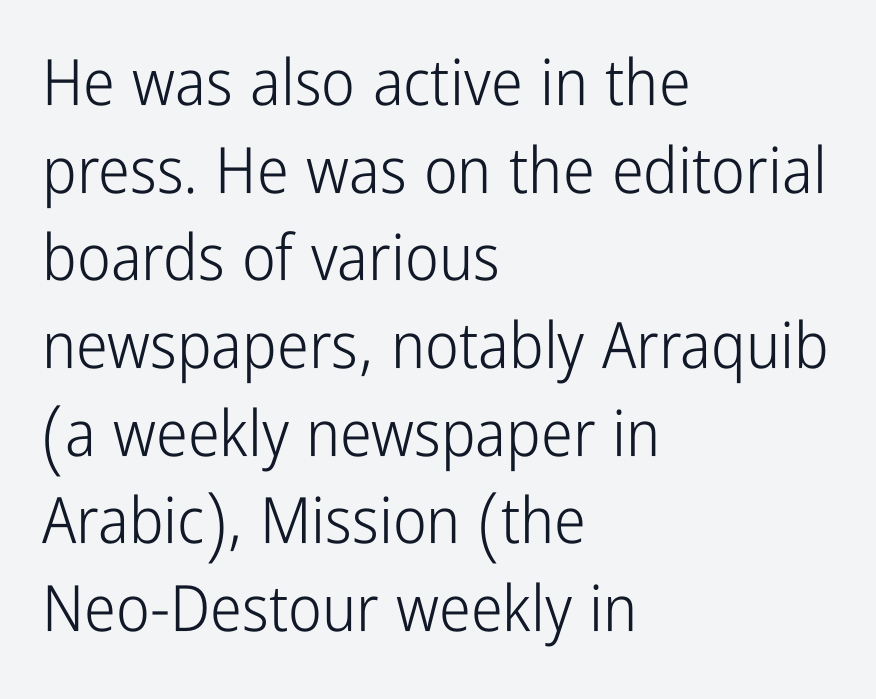
The image shows 64 px light, condensed sans-serif type, upright; set left-aligned, normal line spacing (1.37x), normal letter spacing, not underlined; low stroke contrast and a medium x-height.
